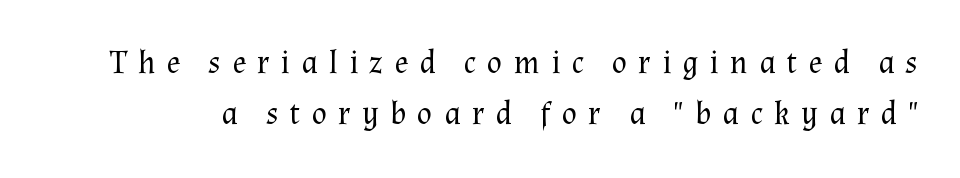
Q: Is the text bold? A: No.
Q: Is the text italic (slanted)? A: No, it is upright.
Q: Is the text underlined? A: No.
Q: Is the spacing between letters normal or unusually wide? A: Unusually wide.
Q: Is the spacing between lines tight, normal or loose? A: Normal.
Q: Width (condensed, normal, or wide)? A: Normal.
Q: Stroke contrast? A: Medium.
Q: x-height? A: Medium.
Q: Monospaced? A: No.
